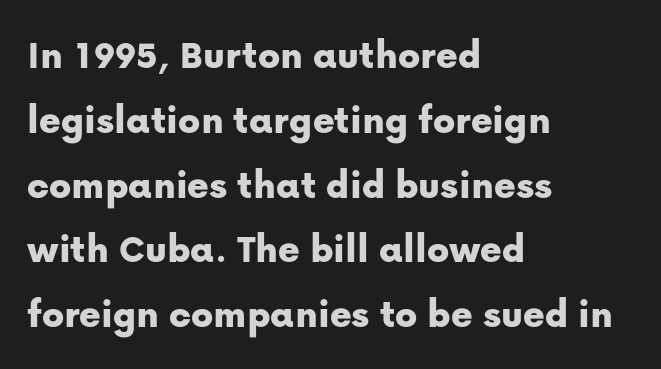
{"serif": "no", "italic": "no", "width": "normal", "stroke_contrast": "low", "x_height": "medium", "monospaced": "no", "underline": "no", "align": "left", "line_spacing": "normal", "line_spacing_ratio": 1.58, "letter_spacing": "normal", "letter_spacing_em": 0.0, "glyph_px": 41}
